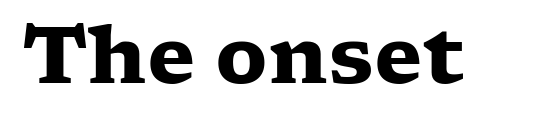
Q: Is the text bold? A: Yes.
Q: Is the text italic (slanted)? A: No, it is upright.
Q: Is the typeface a serif or a sans-serif typeface? A: Serif.
Q: Is the text underlined? A: No.
Q: Is the spacing between letters normal or unusually wide? A: Normal.
Q: Width (condensed, normal, or wide)? A: Wide.
Q: Stroke contrast? A: Low.
Q: x-height? A: Medium.
Q: Monospaced? A: No.
